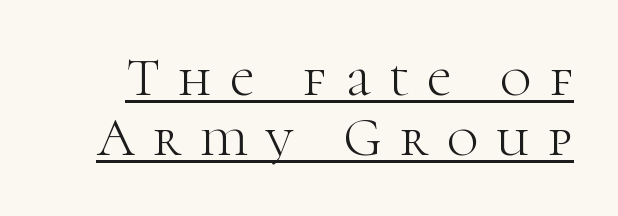
The image shows 54 px light serif type, upright; set tight line spacing (1.11x), unusually wide letter spacing (+0.34 em), underlined; high stroke contrast and a medium x-height.
